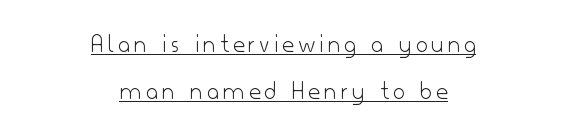
Notice how a bar underscores the lettering throughout. The paragraph shown floats in the horizontal middle. The lettering holds an erect, upright posture throughout. Bold? No — there's no thickening of the strokes.
